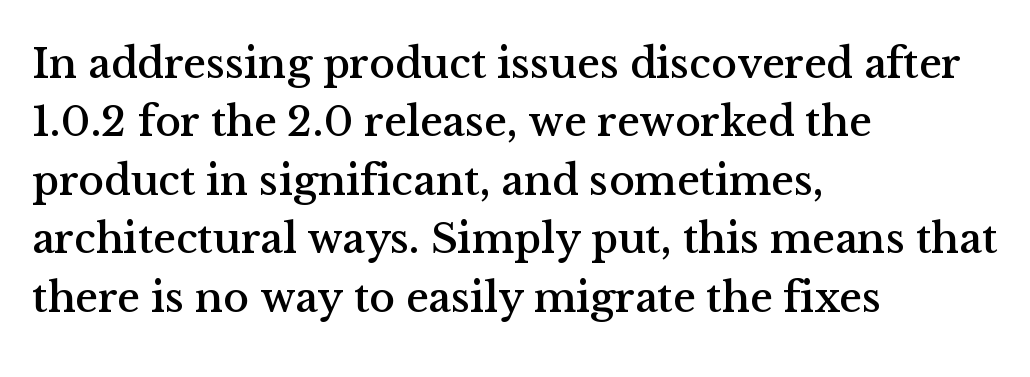
In CSS terms this would be text-align: left. Type without underlining. Nope, not italic — everything's standing straight. Stroke terminals: seriffed. Here the designer chose a conventional face with non-uniform glyph widths.
